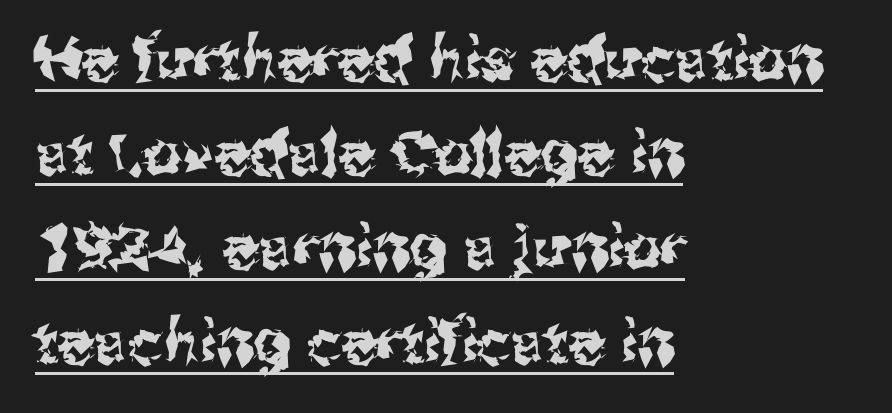
You can tell it's not italic because the verticals are truly vertical. The horizontal fit of the characters is conventional and even. Summary of vertical rhythm: regular, with standard interline spacing. A student would call this left alignment; a typographer would say flush left, rag right.
